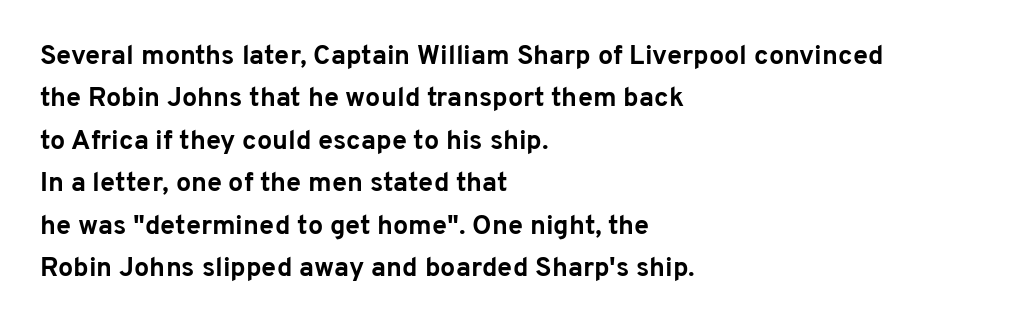
The axis of the letterforms is exactly vertical. The passage is arranged the way most books set body copy — flush left. Beneath every word, the page is bare. Summary of weight: heavy, a full bold. In terms of leading, this rendering sits right in the middle.
